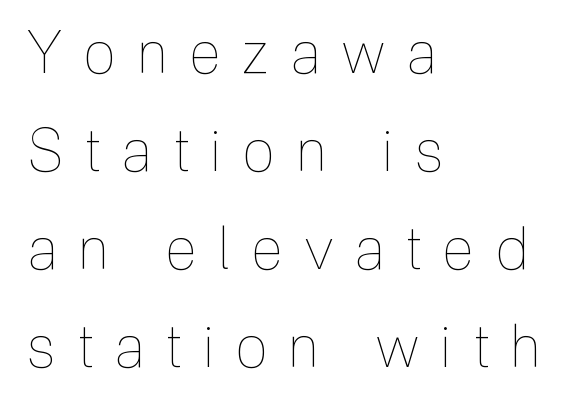
Q: Is the text bold? A: No.
Q: Is the text italic (slanted)? A: No, it is upright.
Q: Is the text underlined? A: No.
Q: How is the paragraph aligned? A: Left-aligned.
Q: Is the spacing between letters normal or unusually wide? A: Unusually wide.
Q: Is the spacing between lines tight, normal or loose? A: Normal.
Q: Width (condensed, normal, or wide)? A: Condensed.
Q: x-height? A: Medium.
Q: Monospaced? A: No.
